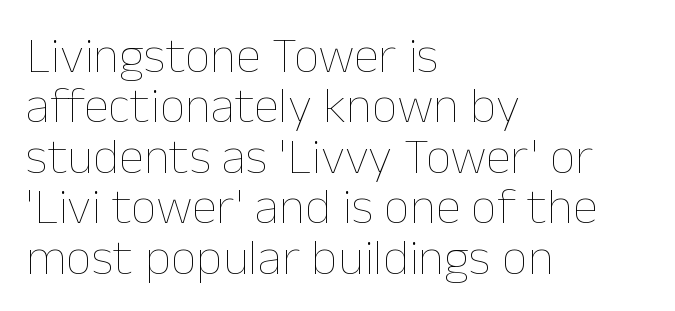
The image shows 51 px thin type, upright; set left-aligned, tight line spacing (0.99x), normal letter spacing, not underlined; low stroke contrast and a medium x-height.
